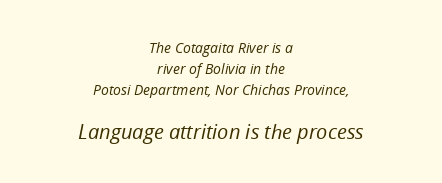
Q: Is the text bold? A: No.
Q: Is the text italic (slanted)? A: Yes, it leans right by about 12 degrees.
Q: Is the text underlined? A: No.
Q: How is the paragraph aligned? A: Centered.
Q: Is the spacing between letters normal or unusually wide? A: Normal.
Q: Is the spacing between lines tight, normal or loose? A: Normal.
Q: Which block of text is set in a larger size, the first (top) or the second (bottom)? A: The second (bottom) one.
